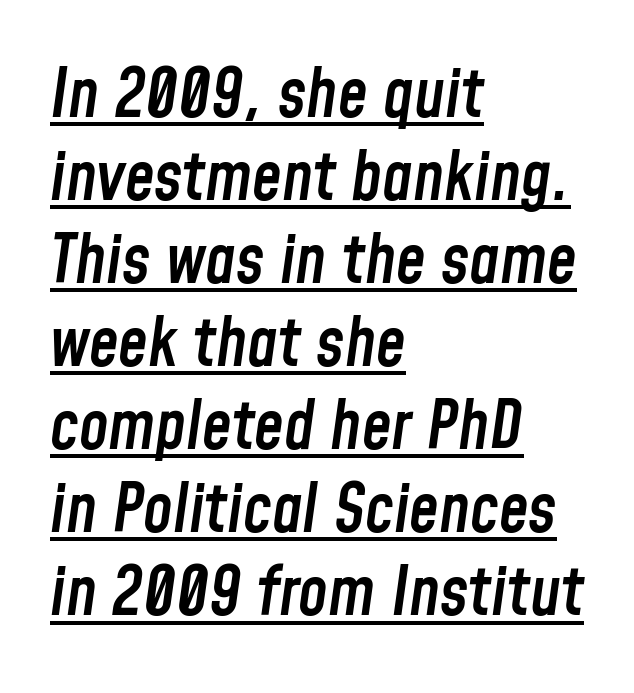
Students, observe the line beneath the letters — that is underlining. The letters are slanted; this is an italic face. There is no visible air inserted between adjacent glyphs. The compositor pushed each line to the left boundary. Spacing verdict: proportional, widths tailored to each character.
